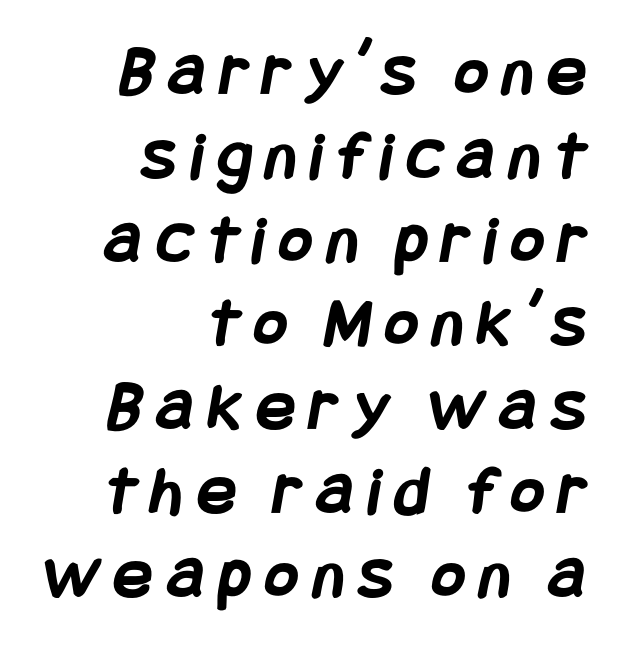
Words float on clear page, feet unadorned. Leftover space on each line is placed entirely before the opening word. Heavy-handed strokes throughout: this text is bold. Honestly, the letter spacing is so wide it's the main thing you notice.
